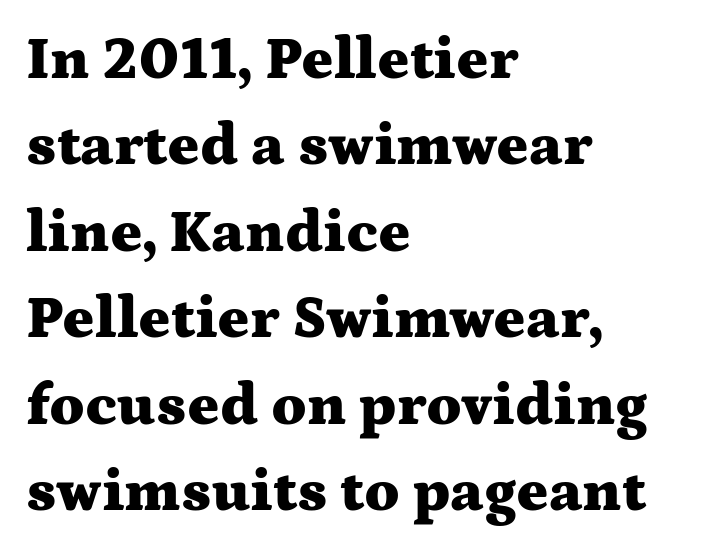
The image shows 60 px heavy, wide serif type, upright; set left-aligned, normal line spacing (1.44x), normal letter spacing, not underlined; medium stroke contrast and a medium x-height.
